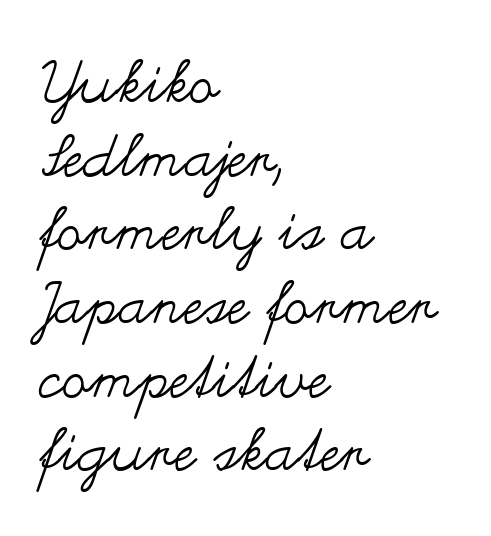
The image shows 58 px regular-weight, wide type; set left-aligned, normal line spacing (1.27x), normal letter spacing, not underlined; medium stroke contrast and a small x-height.
